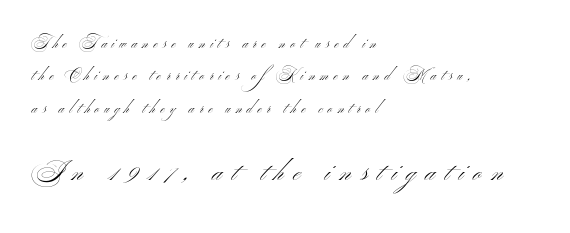
The block sitting lower on the canvas is the one with enlarged characters. Does extra space separate the letters? Yes, quite a lot of it. A typesetter would call this leading open, well beyond the default. Any mark beneath the type? The region is blank. The compositor pushed each line to the left boundary.
